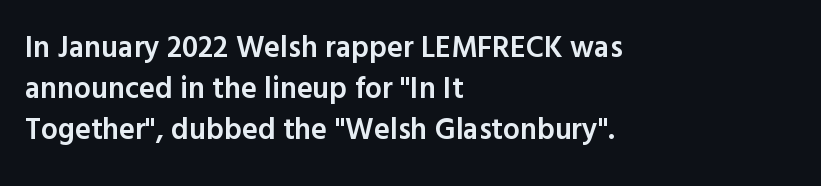
Q: Is the text bold? A: Semi-bold.
Q: Is the text italic (slanted)? A: No, it is upright.
Q: Is the typeface a serif or a sans-serif typeface? A: Sans-serif.
Q: Is the text underlined? A: No.
Q: How is the paragraph aligned? A: Left-aligned.
Q: Is the spacing between letters normal or unusually wide? A: Normal.
Q: Is the spacing between lines tight, normal or loose? A: Normal.
Q: Width (condensed, normal, or wide)? A: Normal.
Q: x-height? A: Medium.
Q: Monospaced? A: No.
